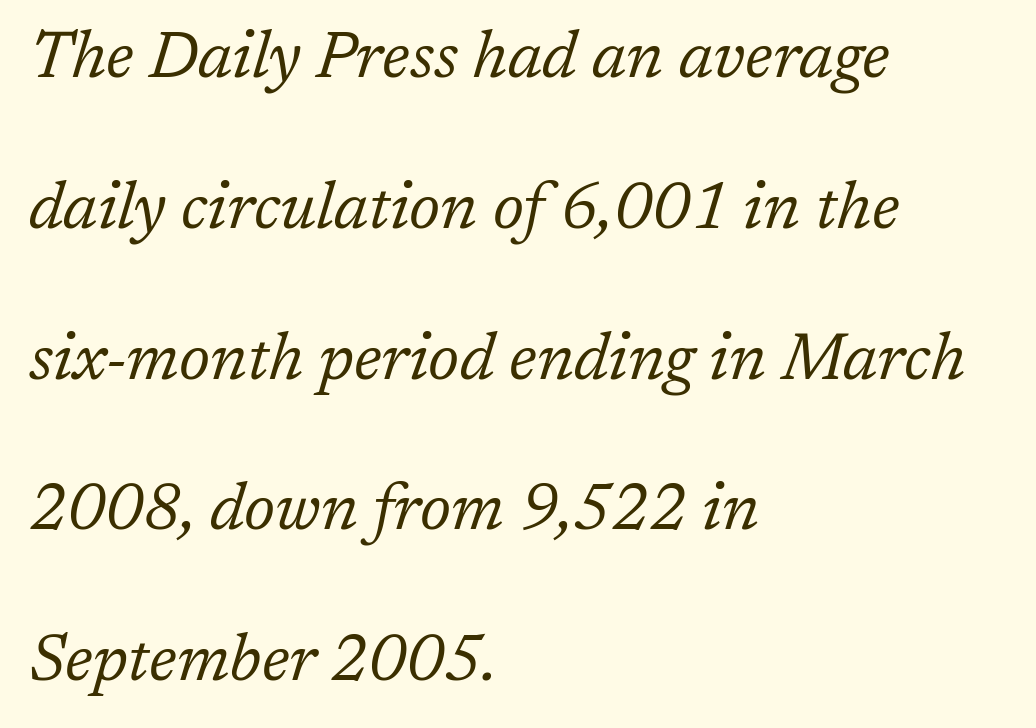
Does the copy run flush right? No — it runs flush left. The rendering shows small feet on the letterforms — a serif design. No word sits above an underline. The axis of the letterforms is tilted away from vertical.
